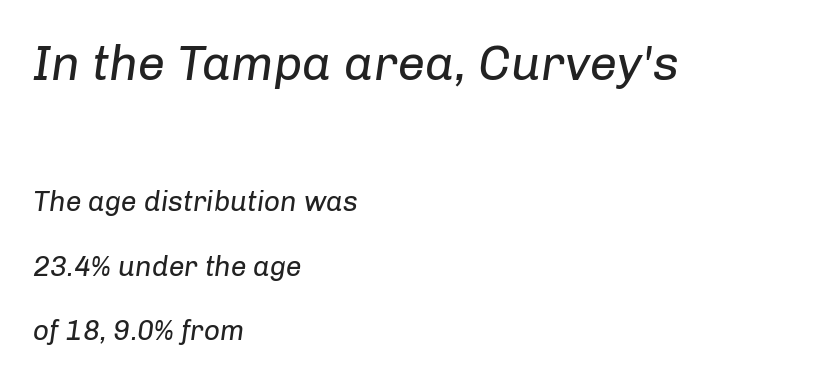
The image shows 49 px regular-weight type, italic (leaning right); set left-aligned, loose line spacing (2.29x), normal letter spacing, not underlined; the first (top) block is 1.75x larger; low stroke contrast and a medium x-height.
